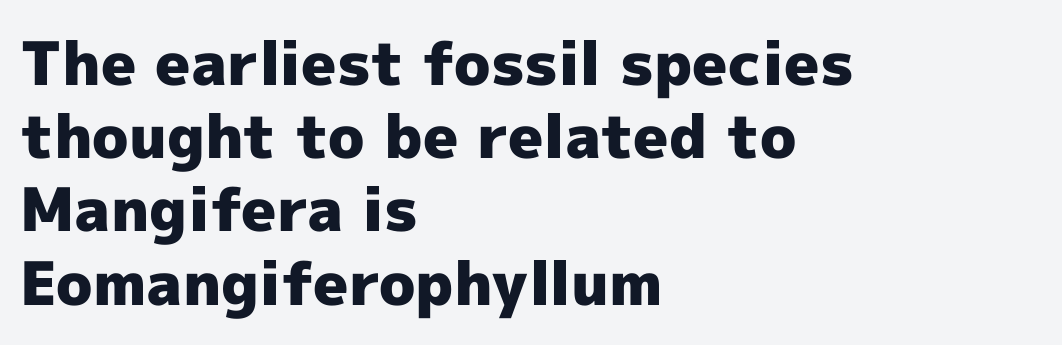
{"serif": "no", "italic": "no", "bold": "yes", "weight": "heavy", "width": "normal", "x_height": "medium", "monospaced": "no", "underline": "no", "align": "left", "line_spacing_ratio": 1.22, "letter_spacing": "normal", "letter_spacing_em": 0.0, "glyph_px": 60}
